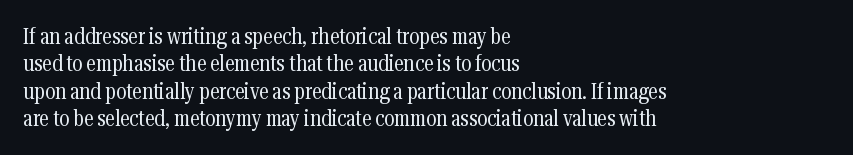
The image shows 22 px text type, upright; set left-aligned, line spacing 1.24x, normal letter spacing, not underlined.
